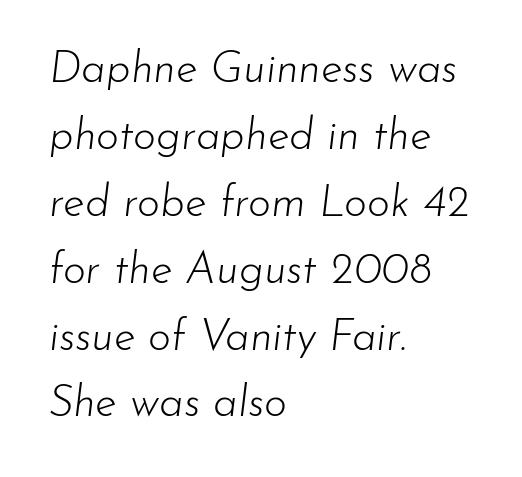
Vertically, the passage feels balanced, rows spaced as you'd expect. Heaviness? Minimal to ordinary, like unemphasized prose. A typesetter would call this proportional, since set widths differ per character. Compared with a centered layout, this one pins lines to the left instead. The lettering tilts uniformly, giving the passage an italic look. In terms of letterspacing, this is plain default setting.
